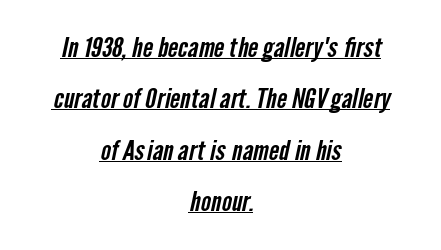
The image shows 27 px text type; set centered, loose line spacing (1.9x), normal letter spacing, underlined.
